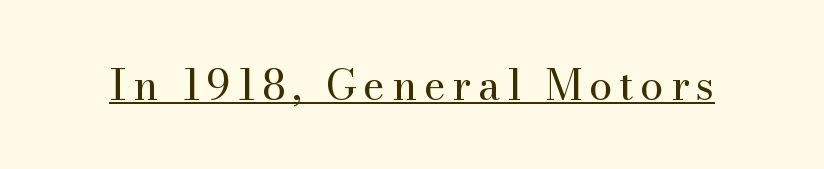
Posture: straight, roman, zero tilt. The face used here appears with an underline applied. Heaviness? Minimal to ordinary, like unemphasized prose. Type style note: has serifs. You could not count columns in this text — the font is proportionally spaced.
